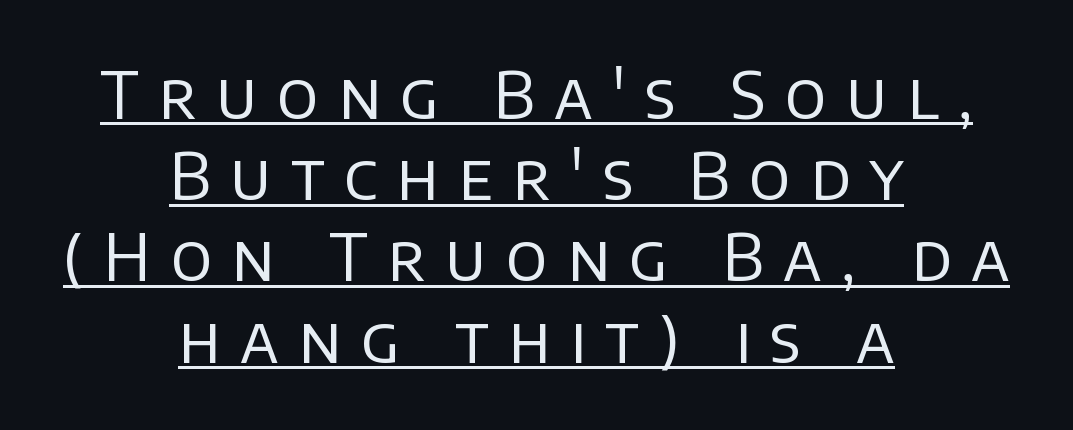
{"serif": "no", "italic": "no", "bold": "no", "weight": "regular", "width": "normal", "stroke_contrast": "low", "x_height": "large", "monospaced": "no", "underline": "yes", "align": "center", "line_spacing": "normal", "line_spacing_ratio": 1.25, "letter_spacing": "wide", "letter_spacing_em": 0.3, "glyph_px": 65}
